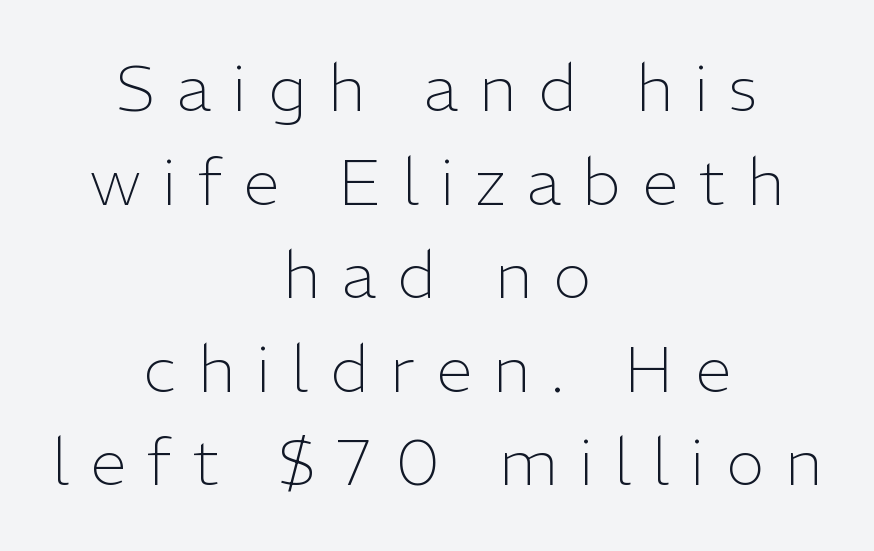
Q: Is the text bold? A: No.
Q: Is the text italic (slanted)? A: No, it is upright.
Q: Is the typeface a serif or a sans-serif typeface? A: Sans-serif.
Q: Is the text underlined? A: No.
Q: How is the paragraph aligned? A: Centered.
Q: Is the spacing between letters normal or unusually wide? A: Unusually wide.
Q: Is the spacing between lines tight, normal or loose? A: Normal.
Q: Width (condensed, normal, or wide)? A: Normal.
Q: Stroke contrast? A: Low.
Q: x-height? A: Medium.
Q: Monospaced? A: No.
